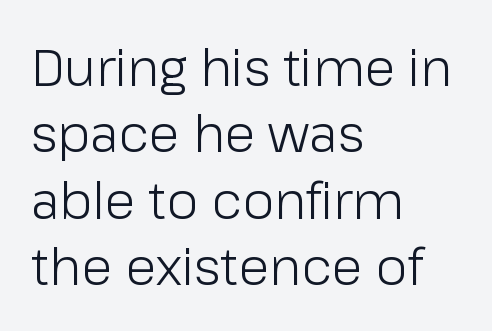
Where is the straight margin? On the left. Ordinary non-slanted type is in use. The weight tops out at a normal text grade. Does the leading feel generous? No, just average. Is the letter spacing exaggerated? No — it looks like the ordinary default.
